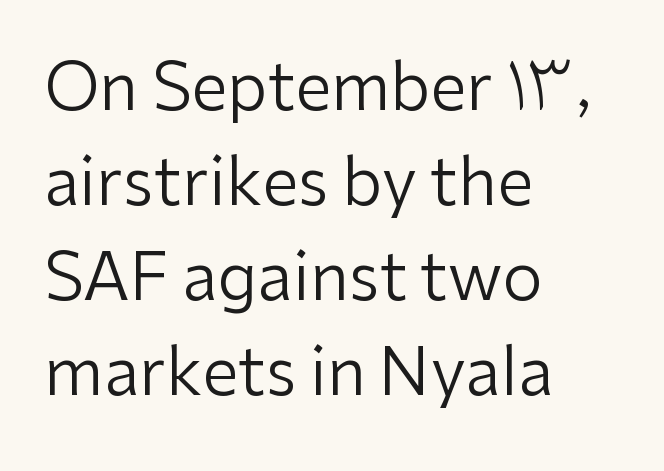
{"serif": "no", "italic": "no", "bold": "no", "weight": "regular", "width": "normal", "stroke_contrast": "low", "x_height": "medium", "monospaced": "no", "underline": "no", "align": "left", "line_spacing": "normal", "line_spacing_ratio": 1.46, "letter_spacing": "normal", "letter_spacing_em": 0.0, "glyph_px": 65}
